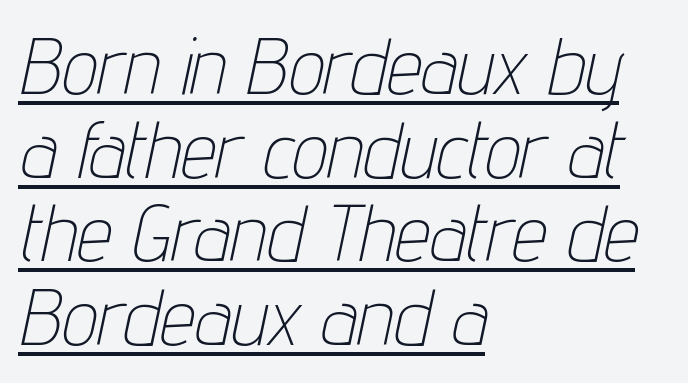
{"italic": "yes", "lean": "right", "slant_degrees": 12, "bold": "no", "weight": "thin", "width": "condensed", "stroke_contrast": "low", "x_height": "medium", "monospaced": "no", "underline": "yes", "align": "left", "line_spacing": "tight", "line_spacing_ratio": 1.06, "letter_spacing": "normal", "letter_spacing_em": 0.0, "glyph_px": 79}
